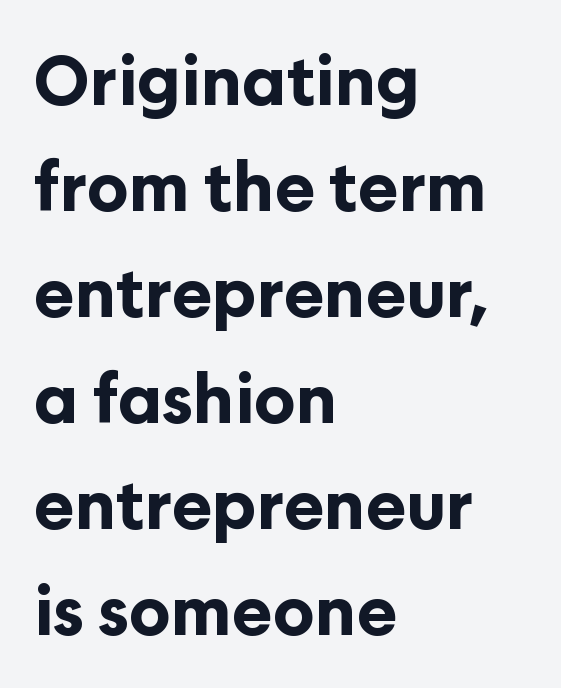
{"serif": "no", "italic": "no", "bold": "yes", "weight": "bold", "width": "normal", "stroke_contrast": "low", "x_height": "medium", "monospaced": "no", "underline": "no", "align": "left", "line_spacing": "normal", "line_spacing_ratio": 1.56, "letter_spacing": "normal", "letter_spacing_em": 0.0, "glyph_px": 68}
